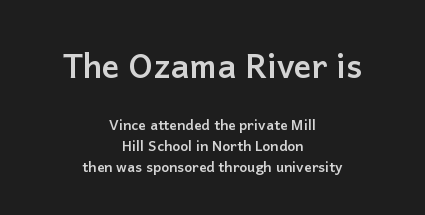
{"serif": "no", "italic": "no", "bold": "yes", "weight": "semibold", "width": "normal", "stroke_contrast": "low", "x_height": "medium", "monospaced": "no", "underline": "no", "align": "center", "line_spacing": "normal", "line_spacing_ratio": 1.48, "letter_spacing": "normal", "letter_spacing_em": 0.0, "larger_block": "first", "size_ratio": 2.36, "glyph_px": 33}
